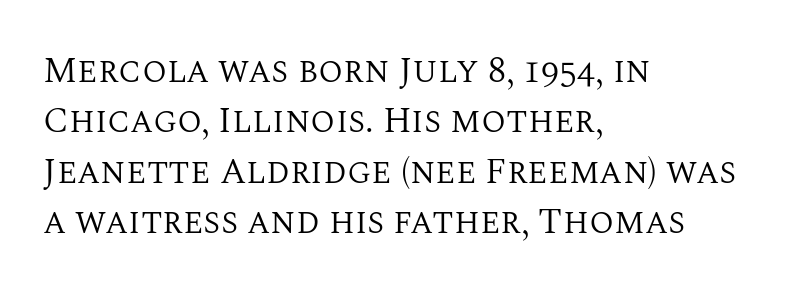
The image shows 36 px regular-weight serif type, upright; set left-aligned, normal line spacing (1.4x), normal letter spacing, not underlined; medium stroke contrast and a large x-height.
